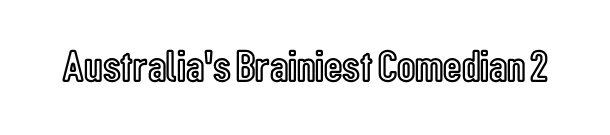
The face used here is rendered with its standard letterfit. The space beneath each line is pristine and unruled. You can tell it's not italic because the verticals are truly vertical. You could not count columns in this text — the font is proportionally spaced.
